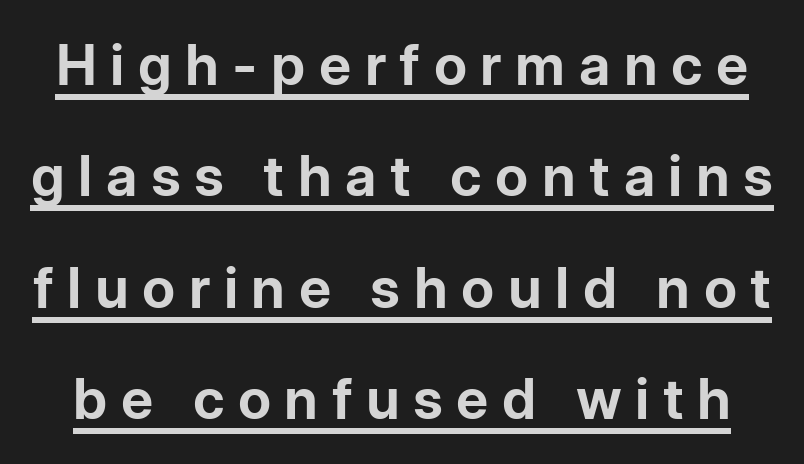
Q: Is the text bold? A: Yes.
Q: Is the text italic (slanted)? A: No, it is upright.
Q: Is the typeface a serif or a sans-serif typeface? A: Sans-serif.
Q: Is the text underlined? A: Yes.
Q: Is the spacing between letters normal or unusually wide? A: Unusually wide.
Q: Is the spacing between lines tight, normal or loose? A: Loose.
Q: Width (condensed, normal, or wide)? A: Normal.
Q: Stroke contrast? A: Low.
Q: x-height? A: Medium.
Q: Monospaced? A: No.
